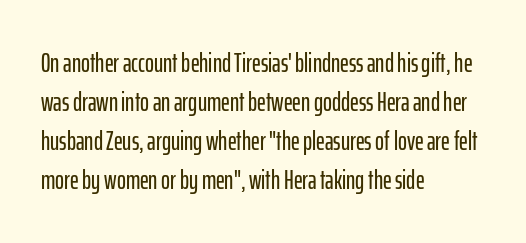
Evenly set lines give the paragraph a standard silhouette. What stands out about the letter spacing? Nothing — it is the standard amount. Glance below the letters and you will spot only blank space. The compositor pushed each line to the left boundary. The axis of the letterforms is exactly vertical.
